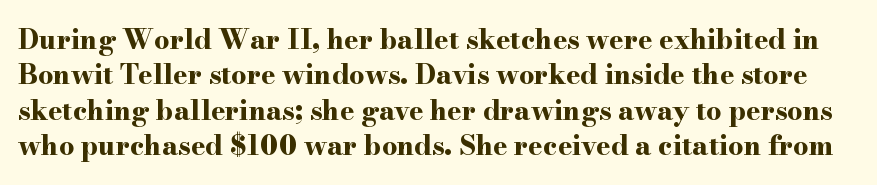
Q: Is the text bold? A: Yes.
Q: Is the text italic (slanted)? A: No, it is upright.
Q: Is the text underlined? A: No.
Q: Is the spacing between letters normal or unusually wide? A: Normal.
Q: Is the spacing between lines tight, normal or loose? A: Normal.
